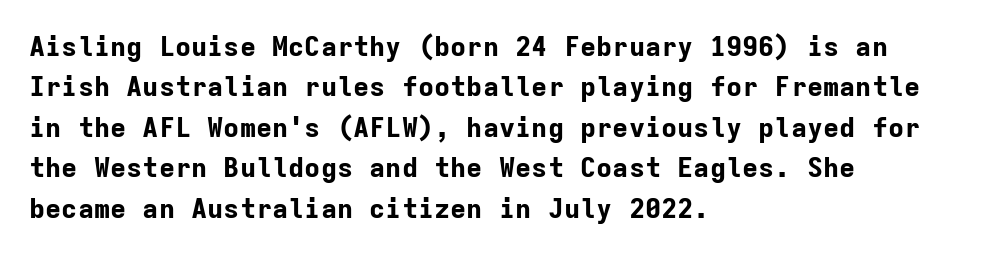
Look at the tracking — it's just the regular setting, nothing added. A classic flush-left, rag-right setting is used for this passage. Lines of text with bare space underneath. The font's upright variant was chosen for this text.
